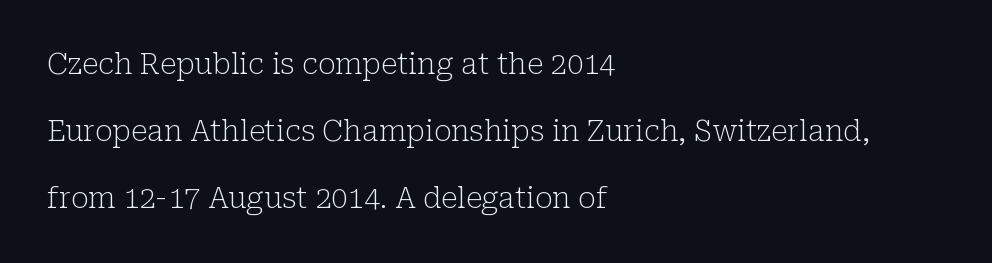
The image shows 29 px light serif type, upright; set left-aligned, loose line spacing (2.31x), normal letter spacing, not underlined; low stroke contrast and a medium x-height.
